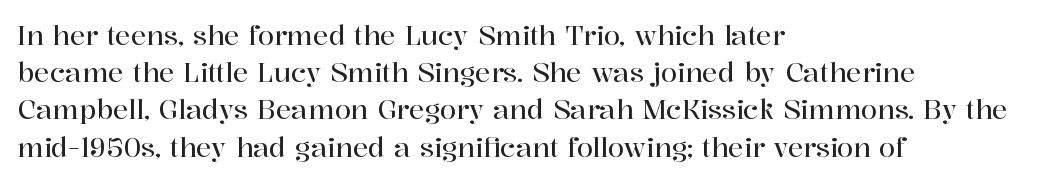
{"italic": "no", "underline": "no", "align": "left", "line_spacing": "normal", "line_spacing_ratio": 1.43, "letter_spacing": "normal", "letter_spacing_em": 0.0, "glyph_px": 26}
